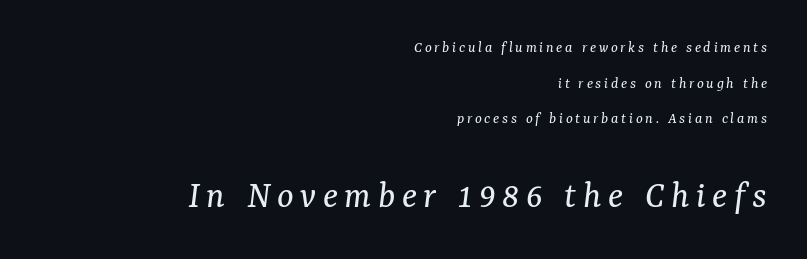
Q: Is the text bold? A: No.
Q: Is the text italic (slanted)? A: Yes, it leans right by about 7 degrees.
Q: Is the typeface a serif or a sans-serif typeface? A: Serif.
Q: Is the text underlined? A: No.
Q: How is the paragraph aligned? A: Right-aligned.
Q: Is the spacing between lines tight, normal or loose? A: Loose.
Q: Which block of text is set in a larger size, the first (top) or the second (bottom)? A: The second (bottom) one.
Q: Width (condensed, normal, or wide)? A: Normal.
Q: Stroke contrast? A: Medium.
Q: x-height? A: Medium.
Q: Monospaced? A: No.
